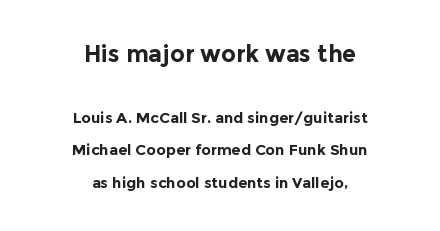
Q: Is the text bold? A: Yes.
Q: Is the text italic (slanted)? A: No, it is upright.
Q: Is the text underlined? A: No.
Q: How is the paragraph aligned? A: Centered.
Q: Is the spacing between letters normal or unusually wide? A: Normal.
Q: Is the spacing between lines tight, normal or loose? A: Loose.
Q: Which block of text is set in a larger size, the first (top) or the second (bottom)? A: The first (top) one.
